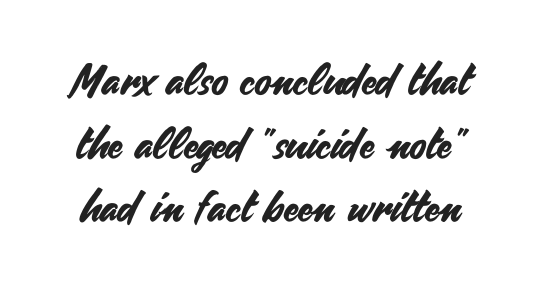
The image shows 43 px sans-serif type; set normal line spacing (1.48x), normal letter spacing, not underlined; medium stroke contrast and a small x-height.
